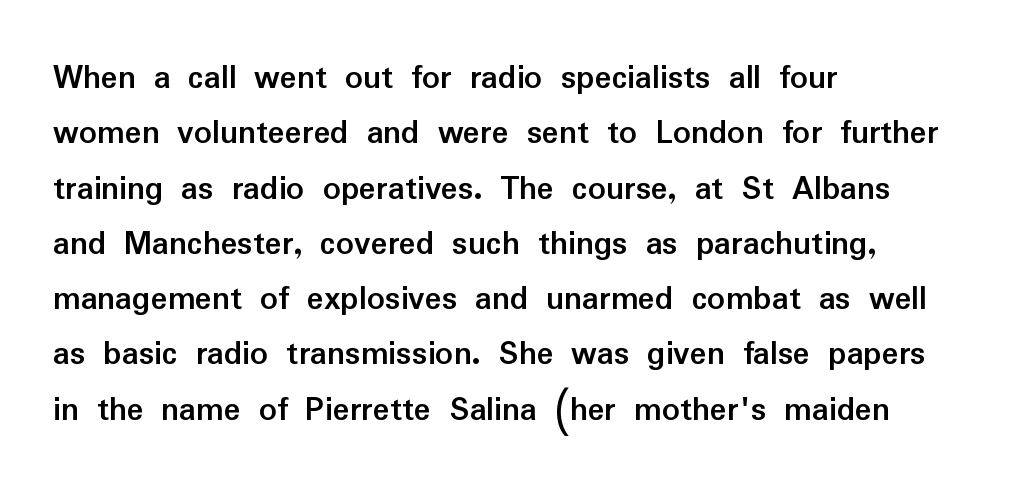
Q: Is the text bold? A: Yes.
Q: Is the text italic (slanted)? A: No, it is upright.
Q: Is the typeface a serif or a sans-serif typeface? A: Sans-serif.
Q: Is the text underlined? A: No.
Q: How is the paragraph aligned? A: Left-aligned.
Q: Is the spacing between letters normal or unusually wide? A: Normal.
Q: Is the spacing between lines tight, normal or loose? A: Normal.
Q: Width (condensed, normal, or wide)? A: Normal.
Q: Stroke contrast? A: Low.
Q: x-height? A: Medium.
Q: Monospaced? A: No.
